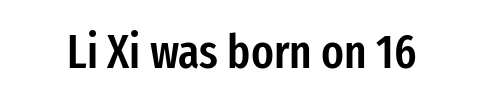
Vertical strokes here are truly vertical. This rendering employs a face without finishing strokes, i.e., a sans-serif. The rendering keeps characters at their native spacing. Clear beneath every line of the passage. Spacing verdict: proportional, widths tailored to each character. A fair bit of extra ink — the face is semibold, not bold.
